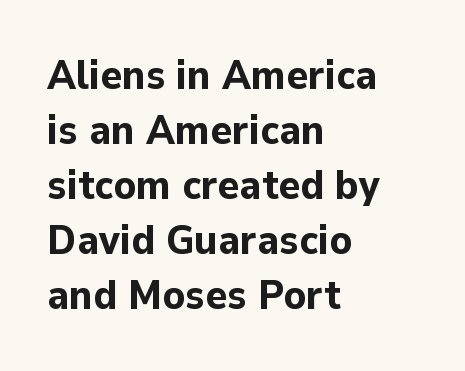
The image shows 41 px bold sans-serif type, upright; set left-aligned, normal line spacing (1.34x), normal letter spacing, not underlined; low stroke contrast and a medium x-height.
